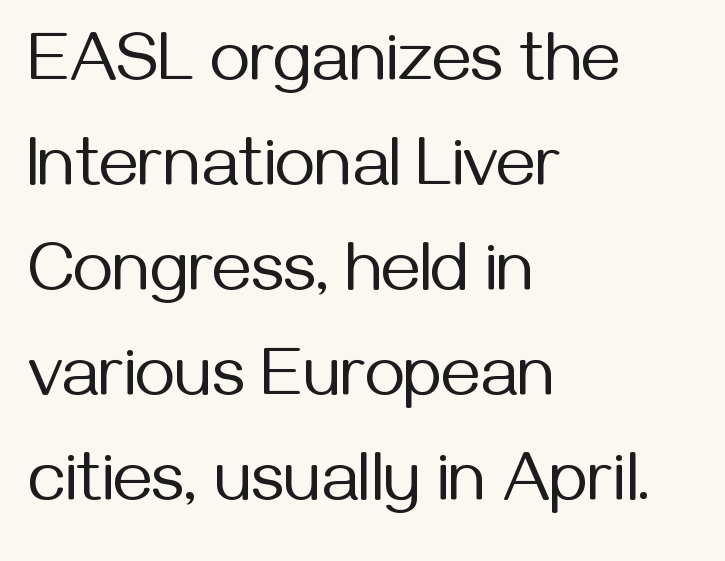
Q: Is the text bold? A: No.
Q: Is the text italic (slanted)? A: No, it is upright.
Q: Is the typeface a serif or a sans-serif typeface? A: Sans-serif.
Q: Is the text underlined? A: No.
Q: How is the paragraph aligned? A: Left-aligned.
Q: Is the spacing between letters normal or unusually wide? A: Normal.
Q: Is the spacing between lines tight, normal or loose? A: Normal.
Q: Width (condensed, normal, or wide)? A: Normal.
Q: Stroke contrast? A: Medium.
Q: x-height? A: Medium.
Q: Monospaced? A: No.
